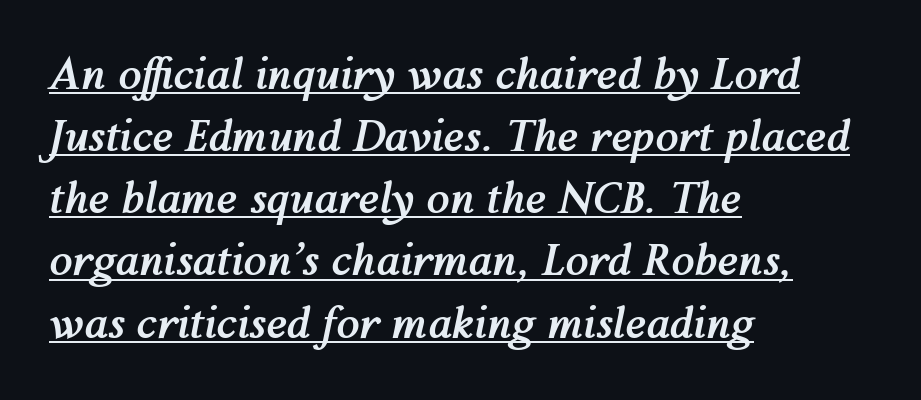
Q: Is the text bold? A: Yes.
Q: Is the text italic (slanted)? A: Yes, it leans right by about 12 degrees.
Q: Is the text underlined? A: Yes.
Q: How is the paragraph aligned? A: Left-aligned.
Q: Is the spacing between letters normal or unusually wide? A: Normal.
Q: Is the spacing between lines tight, normal or loose? A: Normal.
Q: Width (condensed, normal, or wide)? A: Normal.
Q: Stroke contrast? A: Medium.
Q: x-height? A: Medium.
Q: Monospaced? A: No.
